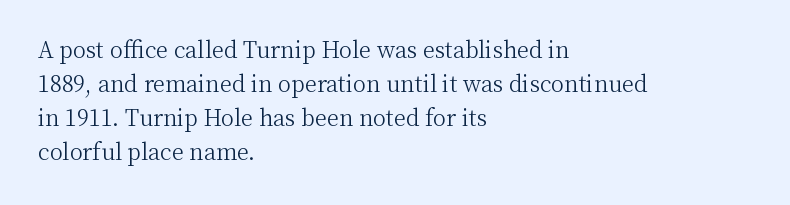
{"italic": "no", "bold": "no", "underline": "no", "align": "left", "line_spacing": "normal", "line_spacing_ratio": 1.54, "letter_spacing": "normal", "letter_spacing_em": 0.0, "glyph_px": 22}
